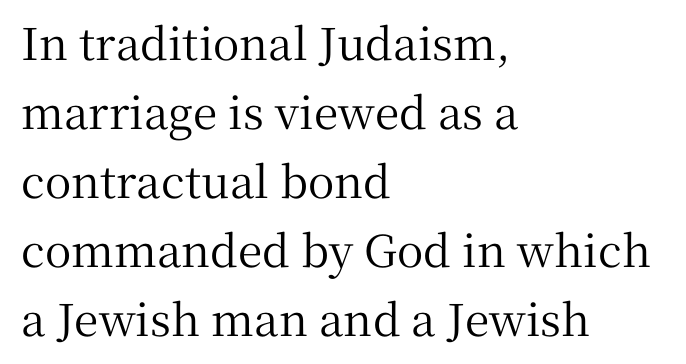
This sample is left-justified, so line endings fall wherever the words run out. Is the letter spacing exaggerated? No — it looks like the ordinary default. A typesetter would call this proportional, since set widths differ per character. Normally led — the rows are evenly, conventionally spaced. Descenders are the only things crossing below the line.
